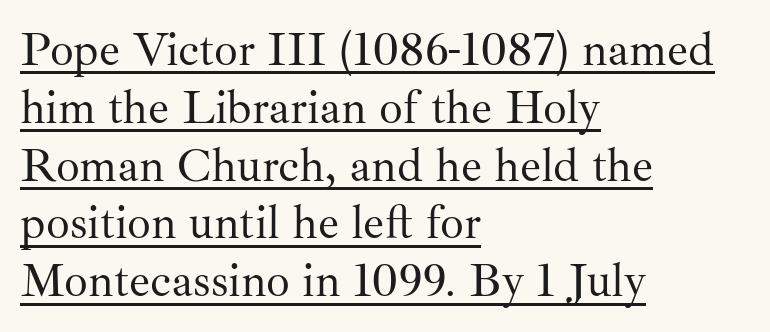
Underlining? Definitely there. Stems here are at most as thick as an everyday book face. Small tapered or slab feet sit at the stroke ends, so this counts as serif. No extra tracking has been applied to these lines. Line beginnings align vertically; line endings do not.
